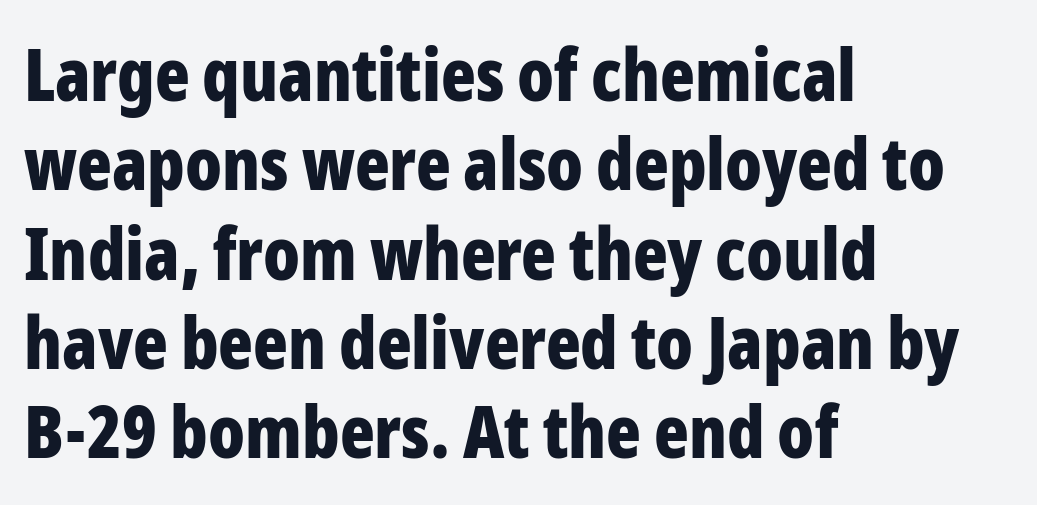
The image shows 72 px bold, condensed sans-serif type, upright; set left-aligned, line spacing 1.24x, normal letter spacing, not underlined; low stroke contrast and a medium x-height.
